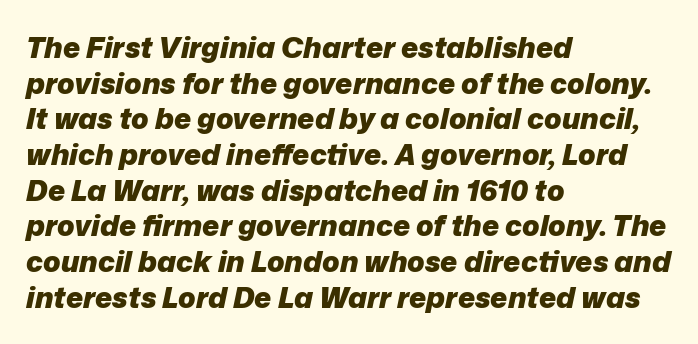
The image shows 29 px heavy type, italic (leaning right); set left-aligned, line spacing 1.23x, normal letter spacing, not underlined; low stroke contrast and a medium x-height.
